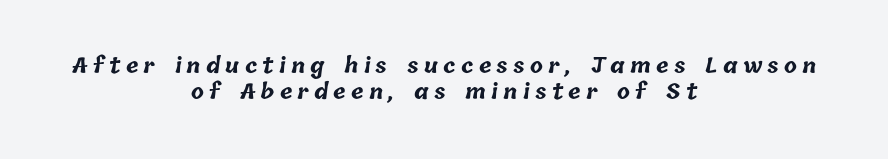
Q: Is the text bold? A: Yes.
Q: Is the text underlined? A: No.
Q: How is the paragraph aligned? A: Centered.
Q: Is the spacing between letters normal or unusually wide? A: Unusually wide.
